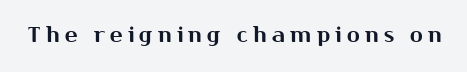
Q: Is the text italic (slanted)? A: No, it is upright.
Q: Is the text underlined? A: No.
Q: Is the spacing between letters normal or unusually wide? A: Unusually wide.
